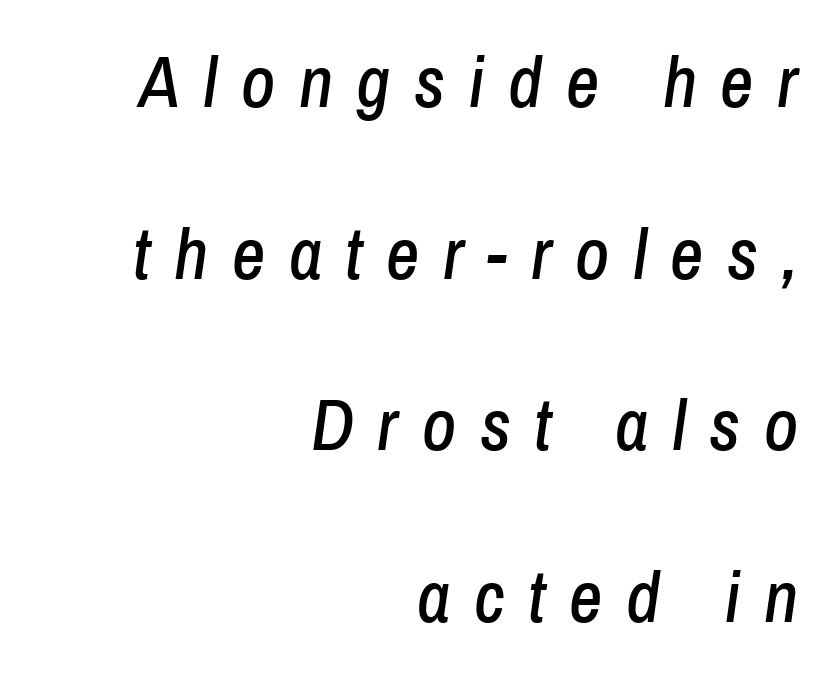
The image shows 73 px condensed type, italic (leaning right); set right-aligned, loose line spacing (2.35x), unusually wide letter spacing (+0.32 em), not underlined; low stroke contrast and a medium x-height.
